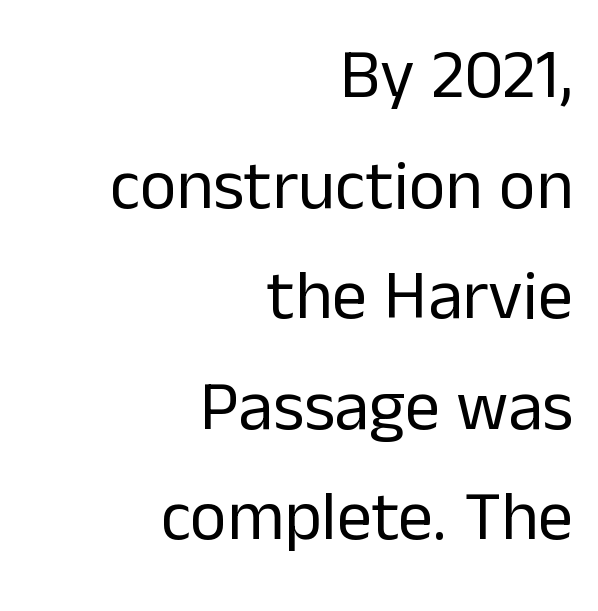
The image shows 70 px regular-weight sans-serif type, upright; set right-aligned, normal line spacing (1.58x), normal letter spacing, not underlined; low stroke contrast and a medium x-height.
